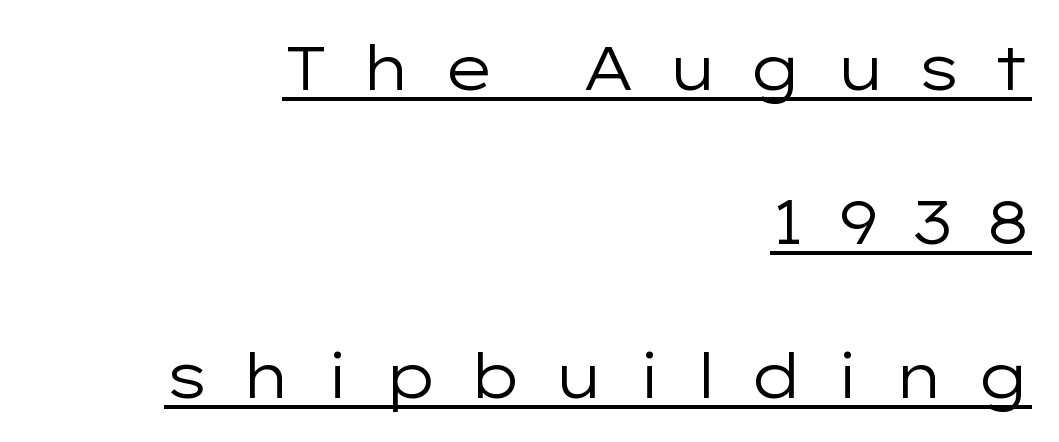
The image shows 62 px regular-weight, wide sans-serif type, upright; set right-aligned, loose line spacing (2.48x), unusually wide letter spacing (+0.49 em), underlined; low stroke contrast and a medium x-height.
